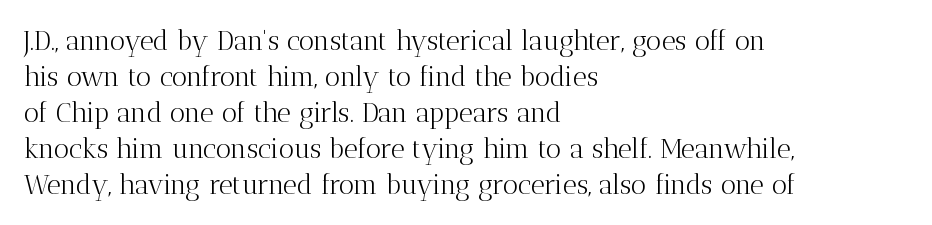
Q: Is the text bold? A: No.
Q: Is the text italic (slanted)? A: No, it is upright.
Q: Is the text underlined? A: No.
Q: How is the paragraph aligned? A: Left-aligned.
Q: Is the spacing between letters normal or unusually wide? A: Normal.
Q: Is the spacing between lines tight, normal or loose? A: Normal.
